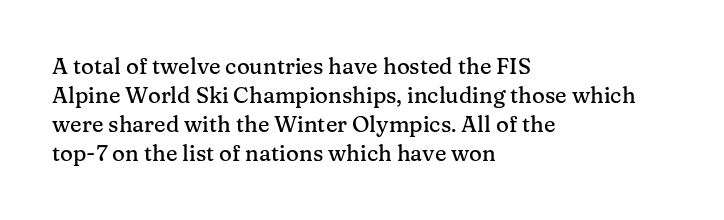
{"italic": "no", "underline": "no", "align": "left", "line_spacing": "normal", "line_spacing_ratio": 1.32, "letter_spacing": "normal", "letter_spacing_em": 0.0, "glyph_px": 22}
